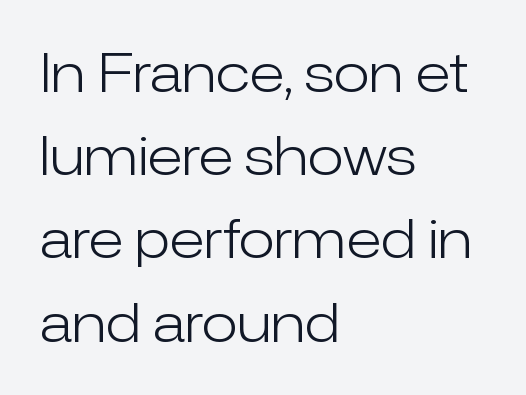
Q: Is the text bold? A: No.
Q: Is the text italic (slanted)? A: No, it is upright.
Q: Is the typeface a serif or a sans-serif typeface? A: Sans-serif.
Q: Is the text underlined? A: No.
Q: How is the paragraph aligned? A: Left-aligned.
Q: Is the spacing between letters normal or unusually wide? A: Normal.
Q: Is the spacing between lines tight, normal or loose? A: Normal.
Q: Width (condensed, normal, or wide)? A: Normal.
Q: Stroke contrast? A: Low.
Q: x-height? A: Medium.
Q: Monospaced? A: No.
